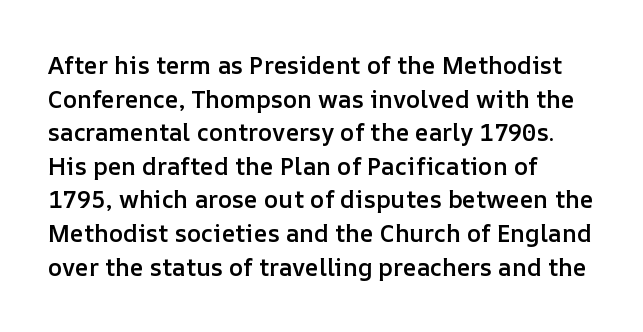
The image shows 24 px text type, upright; set left-aligned, normal line spacing (1.4x), normal letter spacing, not underlined.
